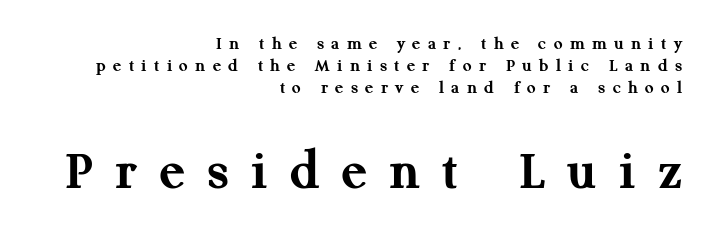
{"serif": "yes", "italic": "no", "bold": "yes", "weight": "semibold", "width": "normal", "stroke_contrast": "medium", "x_height": "medium", "monospaced": "no", "underline": "no", "align": "right", "line_spacing": "tight", "line_spacing_ratio": 1.15, "letter_spacing": "wide", "letter_spacing_em": 0.39, "larger_block": "second", "size_ratio": 3.05, "glyph_px": 58}
